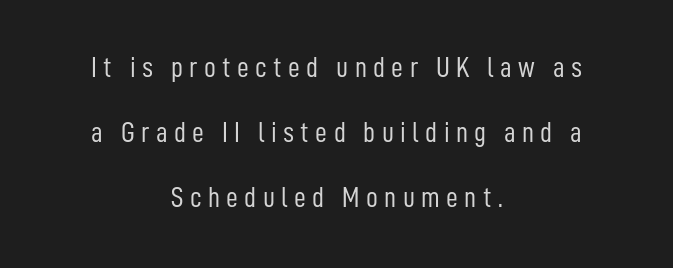
The letters are spread apart with noticeably loose tracking. The axis of the letterforms is exactly vertical. Regarding serifs, this sample does without them. The paragraph shown floats in the horizontal middle. The rendering uses a large line-height, opening up the rows. Heft: none added — not bold.
